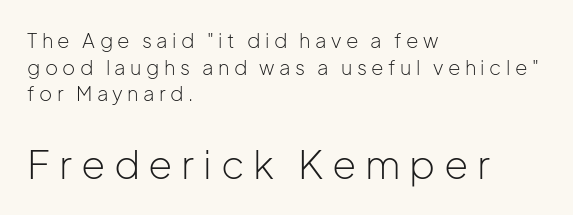
{"serif": "no", "italic": "no", "bold": "no", "weight": "light", "width": "normal", "stroke_contrast": "low", "x_height": "medium", "monospaced": "no", "underline": "no", "align": "left", "line_spacing": "normal", "line_spacing_ratio": 1.33, "letter_spacing": "wide", "letter_spacing_em": 0.22, "larger_block": "second", "size_ratio": 1.95, "glyph_px": 39}
